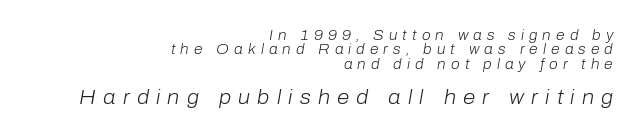
The image shows 20 px text type, italic (leaning right); set right-aligned, tight line spacing (1.02x), unusually wide letter spacing (+0.36 em), not underlined; the second (bottom) block is 1.43x larger.
